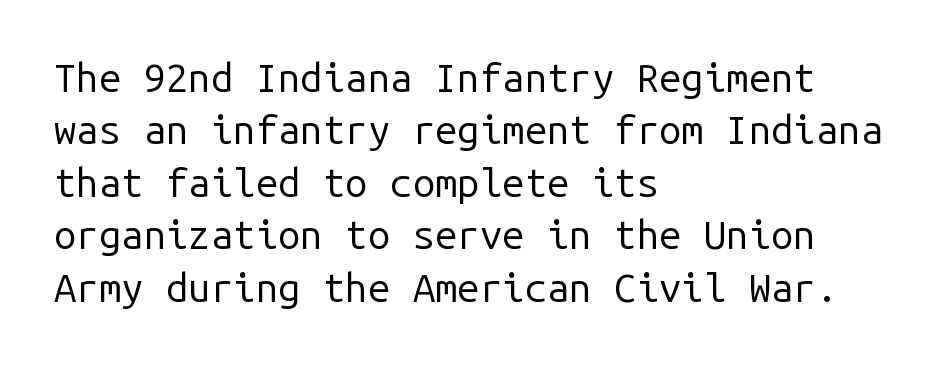
{"serif": "no", "italic": "no", "bold": "no", "weight": "regular", "width": "normal", "stroke_contrast": "low", "x_height": "medium", "monospaced": "yes", "underline": "no", "align": "left", "line_spacing": "normal", "line_spacing_ratio": 1.31, "letter_spacing": "normal", "letter_spacing_em": 0.0, "glyph_px": 40}
